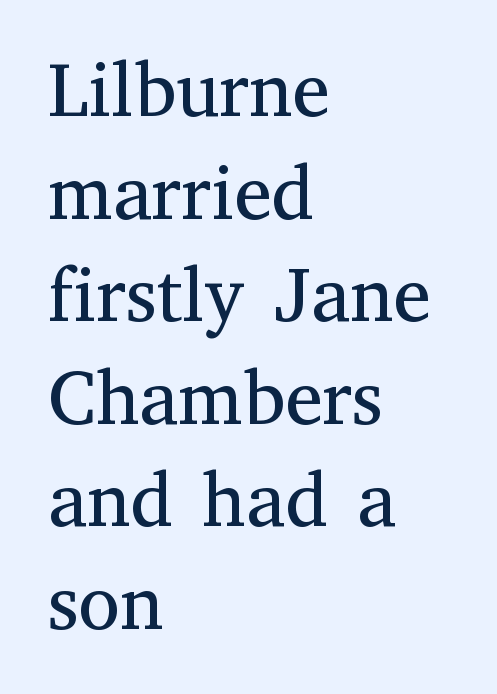
The image shows 76 px regular-weight serif type, upright; set left-aligned, normal line spacing (1.35x), normal letter spacing, not underlined; medium stroke contrast and a medium x-height.
